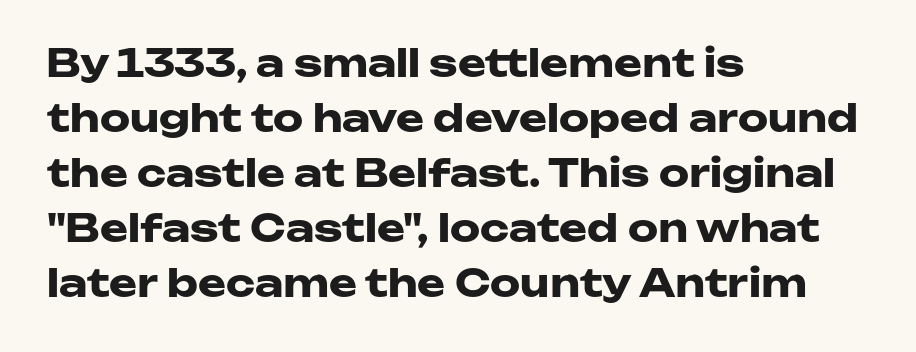
{"serif": "no", "italic": "no", "bold": "yes", "weight": "heavy", "width": "wide", "stroke_contrast": "low", "x_height": "medium", "monospaced": "no", "underline": "no", "align": "left", "line_spacing": "normal", "line_spacing_ratio": 1.45, "letter_spacing": "normal", "letter_spacing_em": 0.0, "glyph_px": 38}
